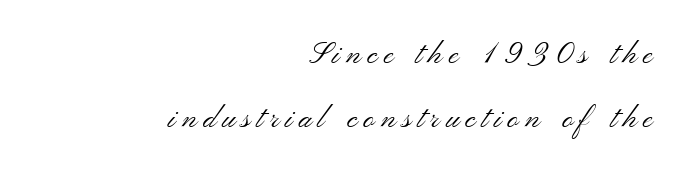
Characters follow at a spacing far wider than the type designer built in. Quick note: underline off. Think of a printed novel: that variable character pitch is what you see here. Note: no serifs on the glyphs.
